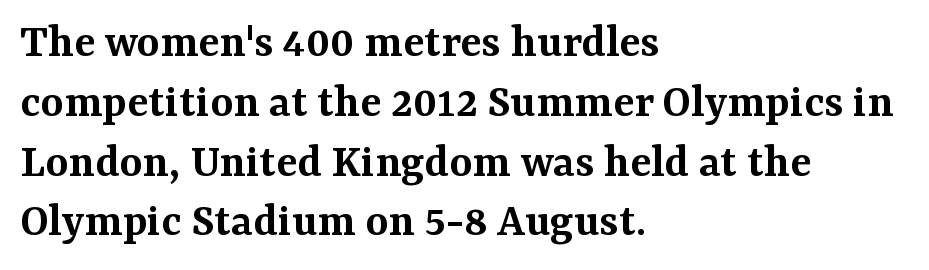
Line beginnings align vertically; line endings do not. Serif or sans? Serif — the stroke terminals have little feet. Stems and bowls a touch heavier than normal — semibold. The lettering holds an erect, upright posture throughout. The face used here is proportionally spaced, like ordinary book or web type. Is the letter spacing exaggerated? No — it looks like the ordinary default.
